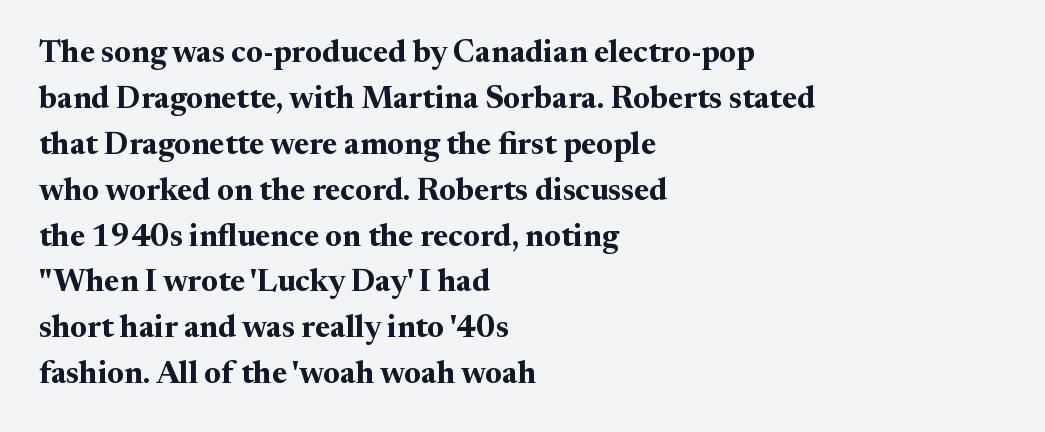
Q: Is the text bold? A: Yes.
Q: Is the text italic (slanted)? A: No, it is upright.
Q: Is the typeface a serif or a sans-serif typeface? A: Serif.
Q: Is the text underlined? A: No.
Q: How is the paragraph aligned? A: Left-aligned.
Q: Is the spacing between letters normal or unusually wide? A: Normal.
Q: Is the spacing between lines tight, normal or loose? A: Normal.
Q: Width (condensed, normal, or wide)? A: Normal.
Q: Stroke contrast? A: Medium.
Q: x-height? A: Medium.
Q: Monospaced? A: No.
